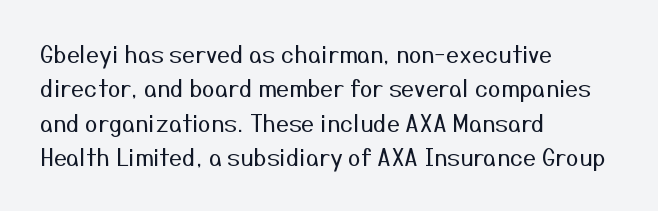
The vertical gap from one line to the next is medium. These lines were composed using upright roman letters. Horizontal alignment here is leftward, the default for most running prose. The gaps between neighbouring characters are ordinary and unremarkable. Weight: regular or lighter.
